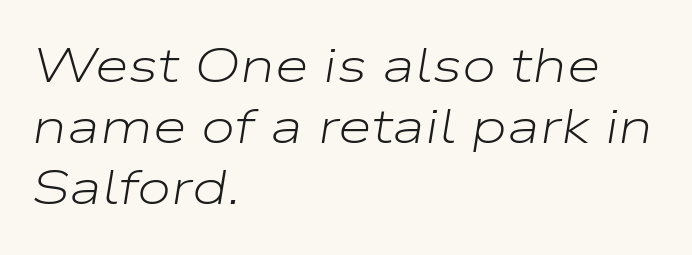
Q: Is the text bold? A: No.
Q: Is the text italic (slanted)? A: Yes, it leans right by about 9 degrees.
Q: Is the text underlined? A: No.
Q: How is the paragraph aligned? A: Left-aligned.
Q: Is the spacing between letters normal or unusually wide? A: Normal.
Q: Is the spacing between lines tight, normal or loose? A: Normal.
Q: Width (condensed, normal, or wide)? A: Wide.
Q: Stroke contrast? A: Low.
Q: x-height? A: Medium.
Q: Monospaced? A: No.
